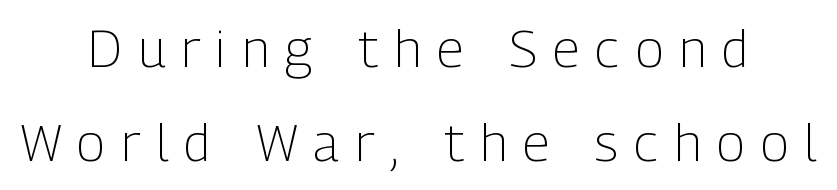
Q: Is the text bold? A: No.
Q: Is the text italic (slanted)? A: No, it is upright.
Q: Is the typeface a serif or a sans-serif typeface? A: Sans-serif.
Q: Is the text underlined? A: No.
Q: How is the paragraph aligned? A: Centered.
Q: Is the spacing between letters normal or unusually wide? A: Unusually wide.
Q: Width (condensed, normal, or wide)? A: Condensed.
Q: Stroke contrast? A: Low.
Q: x-height? A: Medium.
Q: Monospaced? A: No.
